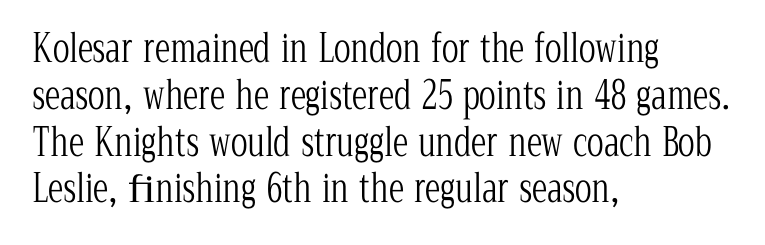
Think standard paragraph weight, or any step lighter than that. Compared with a centered layout, this one pins lines to the left instead. Quick note: not italic, upright. A typesetter would label this face a serif.
